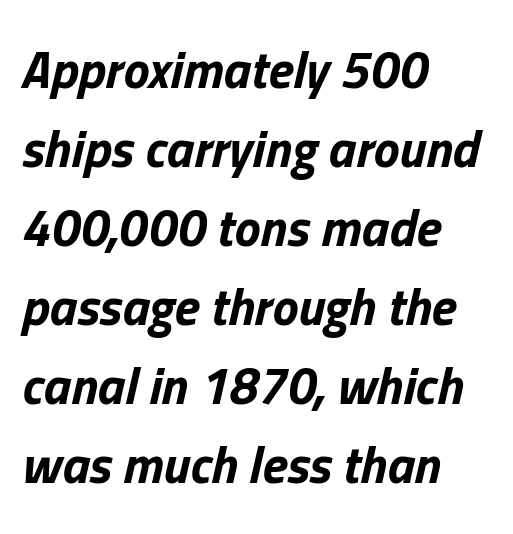
The image shows 52 px bold type, italic (leaning right); set left-aligned, normal line spacing (1.52x), normal letter spacing, not underlined; low stroke contrast and a medium x-height.
